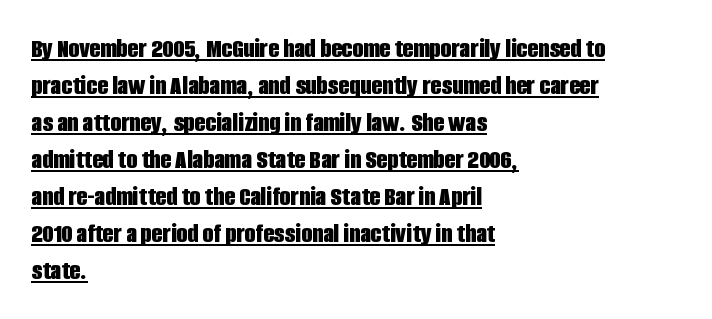
Default kerning and tracking; the words read as compact shapes. The rendering uses a moderate line-height, typical for paragraphs. A roman cut, with each character standing at attention. The rag falls on the right side of this text block.
